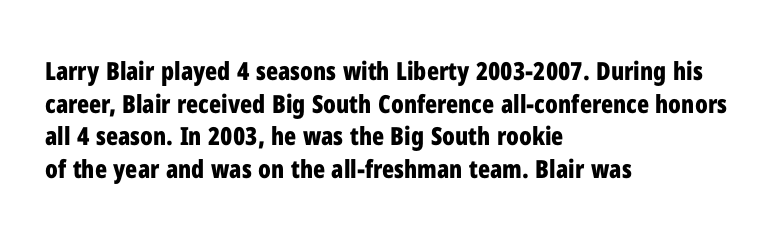
Q: Is the text bold? A: Yes.
Q: Is the text italic (slanted)? A: No, it is upright.
Q: Is the text underlined? A: No.
Q: How is the paragraph aligned? A: Left-aligned.
Q: Is the spacing between letters normal or unusually wide? A: Normal.
Q: Is the spacing between lines tight, normal or loose? A: Normal.
